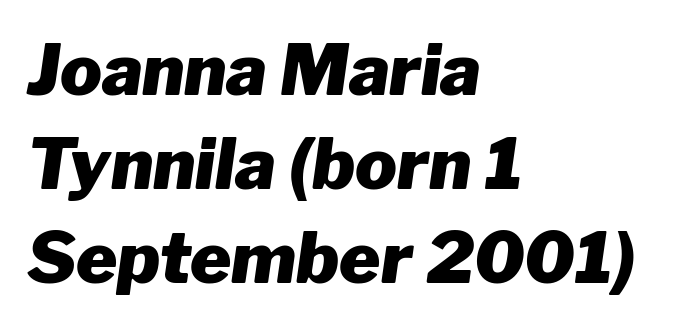
{"italic": "yes", "lean": "right", "slant_degrees": 8, "bold": "yes", "weight": "heavy", "width": "normal", "stroke_contrast": "low", "x_height": "medium", "monospaced": "no", "underline": "no", "align": "left", "line_spacing": "normal", "line_spacing_ratio": 1.34, "letter_spacing": "normal", "letter_spacing_em": 0.0, "glyph_px": 70}
